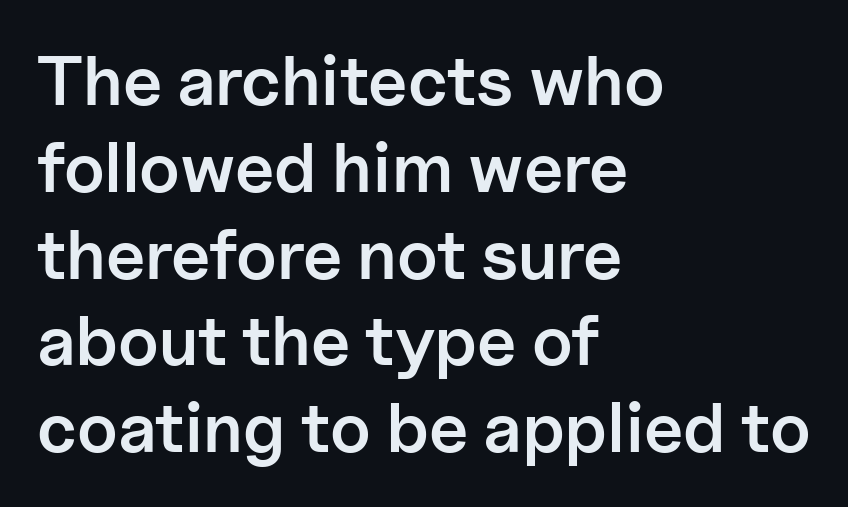
{"serif": "no", "italic": "no", "bold": "semi", "weight": "semibold", "width": "normal", "stroke_contrast": "low", "x_height": "medium", "monospaced": "no", "underline": "no", "align": "left", "line_spacing_ratio": 1.24, "letter_spacing": "normal", "letter_spacing_em": 0.0, "glyph_px": 70}
